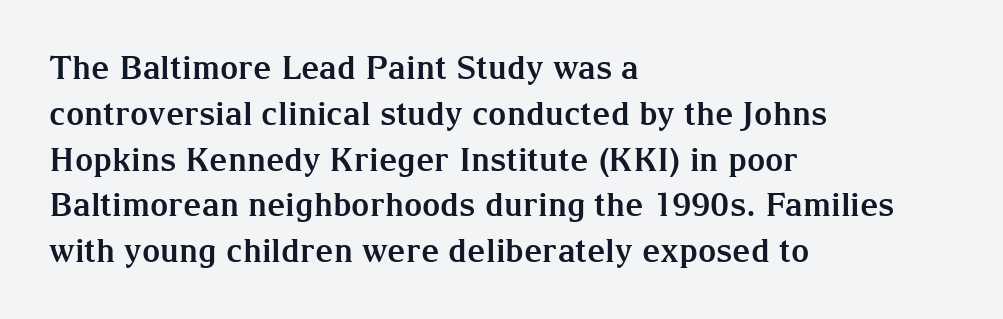
The image shows 32 px bold serif type, upright; set left-aligned, normal line spacing (1.43x), normal letter spacing, not underlined; medium stroke contrast and a medium x-height.
